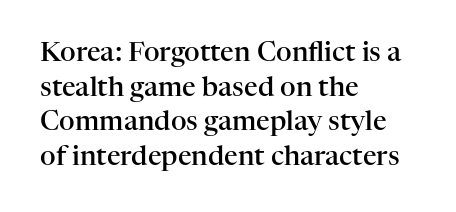
{"italic": "no", "bold": "semi", "underline": "no", "align": "left", "line_spacing": "normal", "line_spacing_ratio": 1.28, "letter_spacing": "normal", "letter_spacing_em": 0.0, "glyph_px": 27}
